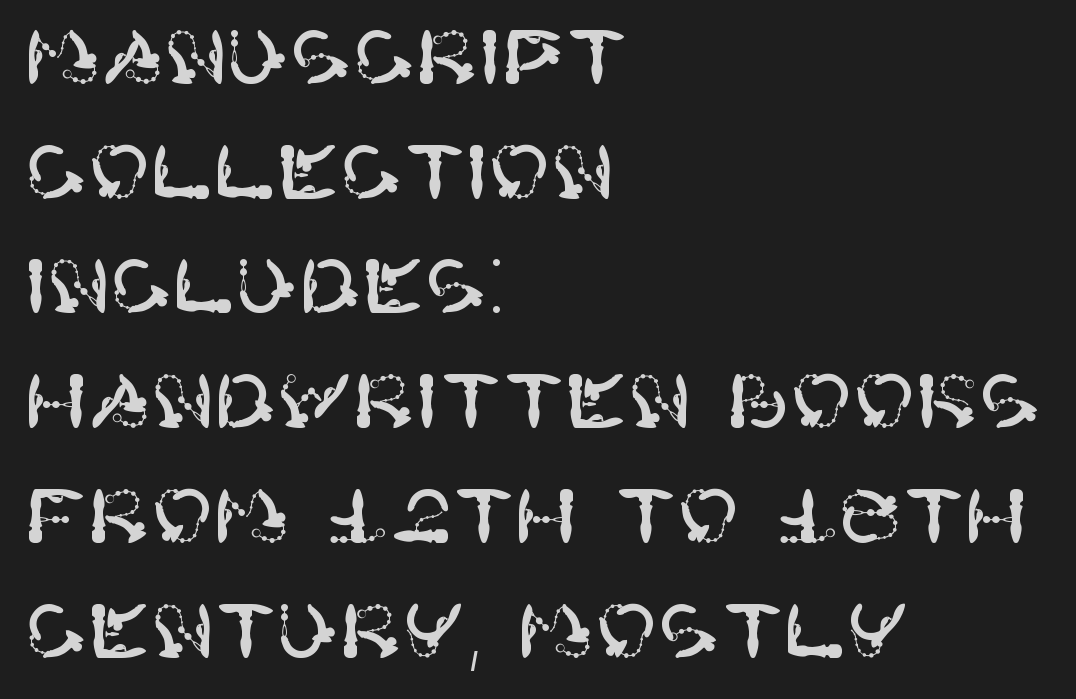
A roman cut, with each character standing at attention. Typographically, this falls in the sans-serif category. Each word holds together tightly as a unit, with standard inter-letter gaps. Underlining? Definitely not there. Compared with typical paragraphs, the rows here are spaced about the same. The ragged edge is on the right, which tells us the setting is flush left.
